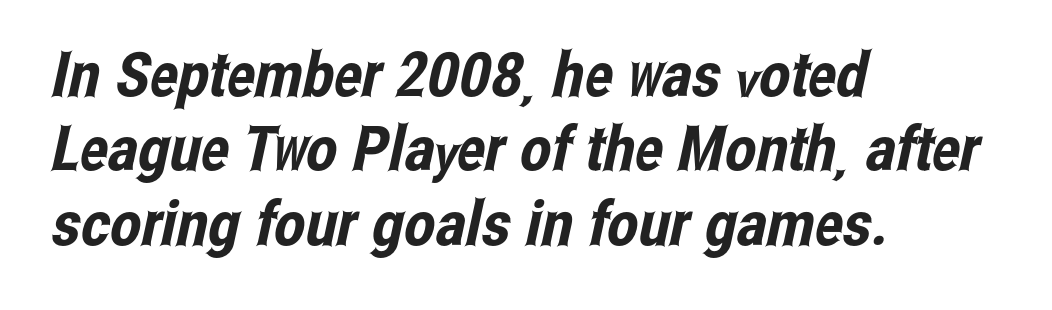
{"serif": "no", "width": "condensed", "stroke_contrast": "low", "x_height": "medium", "monospaced": "no", "underline": "no", "align": "left", "line_spacing_ratio": 1.2, "letter_spacing": "normal", "letter_spacing_em": 0.0, "glyph_px": 62}
